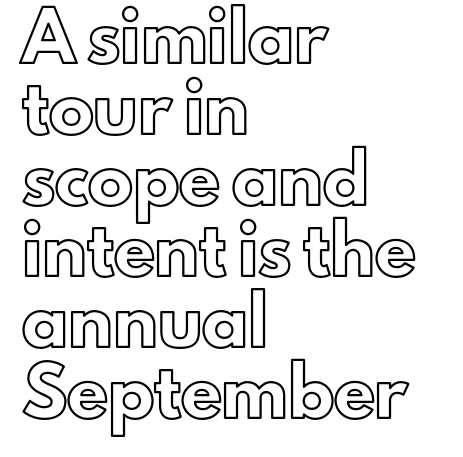
{"italic": "no", "width": "normal", "x_height": "small", "monospaced": "no", "underline": "no", "align": "left", "line_spacing": "normal", "line_spacing_ratio": 1.58, "letter_spacing": "normal", "letter_spacing_em": 0.0, "glyph_px": 45}
